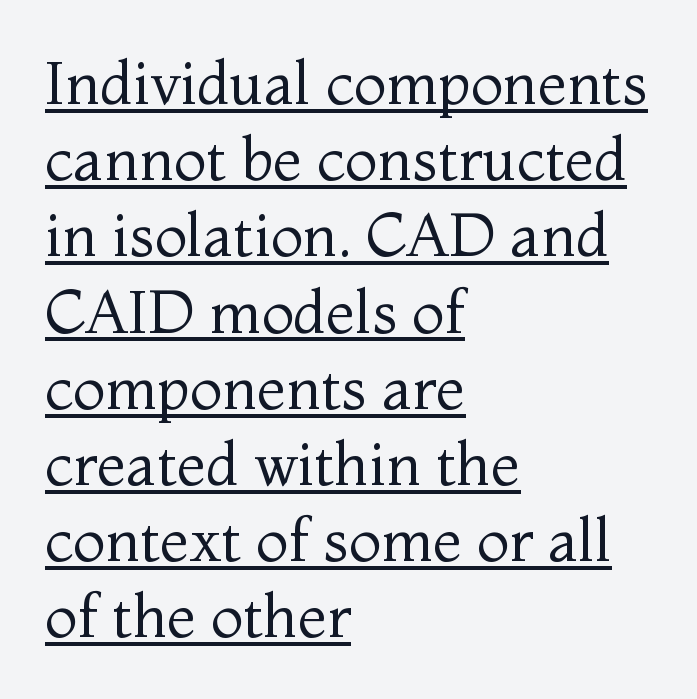
{"serif": "yes", "italic": "no", "bold": "no", "weight": "regular", "width": "normal", "stroke_contrast": "medium", "x_height": "medium", "monospaced": "no", "underline": "yes", "align": "left", "line_spacing": "normal", "line_spacing_ratio": 1.27, "letter_spacing": "normal", "letter_spacing_em": 0.0, "glyph_px": 60}
